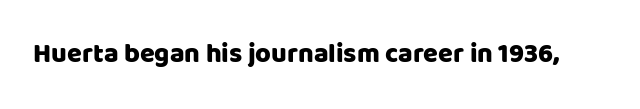
The image shows 27 px text type, upright; set normal letter spacing, not underlined.
